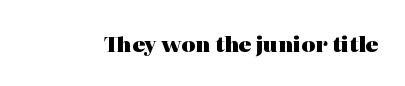
The letterforms sit shoulder to shoulder at normal distance. These lines were composed using upright roman letters. Check the space under the baseline: it is left empty. The sample has been set heavy, in full bold.
